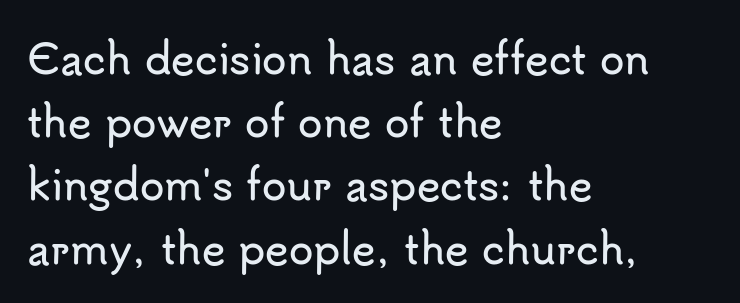
{"serif": "no", "italic": "no", "width": "normal", "stroke_contrast": "low", "x_height": "small", "monospaced": "no", "underline": "no", "align": "left", "line_spacing": "normal", "line_spacing_ratio": 1.58, "letter_spacing": "normal", "letter_spacing_em": 0.0, "glyph_px": 40}
